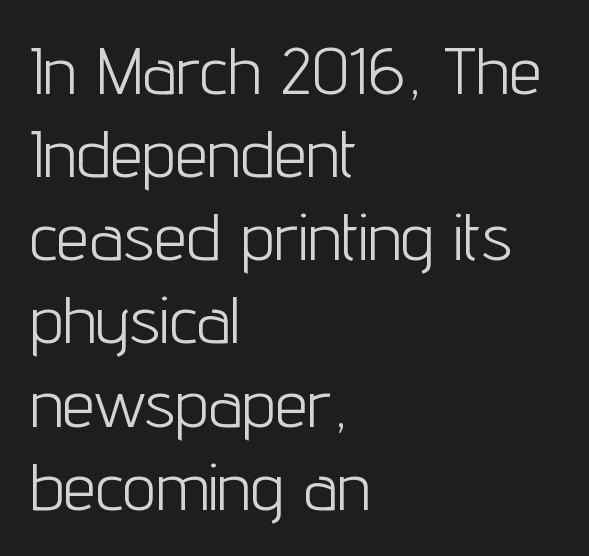
The image shows 66 px light, condensed sans-serif type, upright; set left-aligned, normal line spacing (1.26x), normal letter spacing, not underlined; low stroke contrast and a medium x-height.
